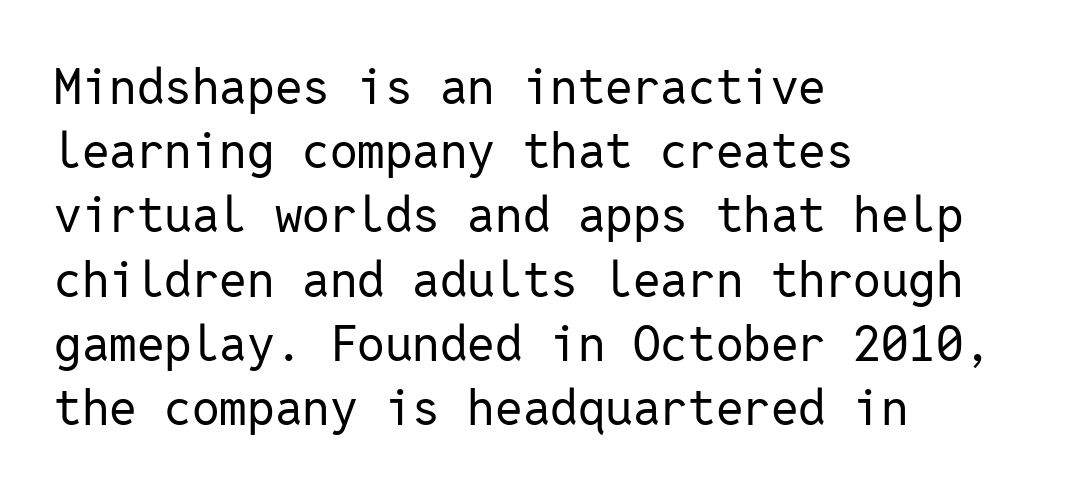
{"serif": "no", "italic": "no", "bold": "no", "weight": "regular", "width": "normal", "stroke_contrast": "low", "x_height": "medium", "monospaced": "yes", "underline": "no", "align": "left", "line_spacing": "normal", "line_spacing_ratio": 1.31, "letter_spacing": "normal", "letter_spacing_em": 0.0, "glyph_px": 49}
